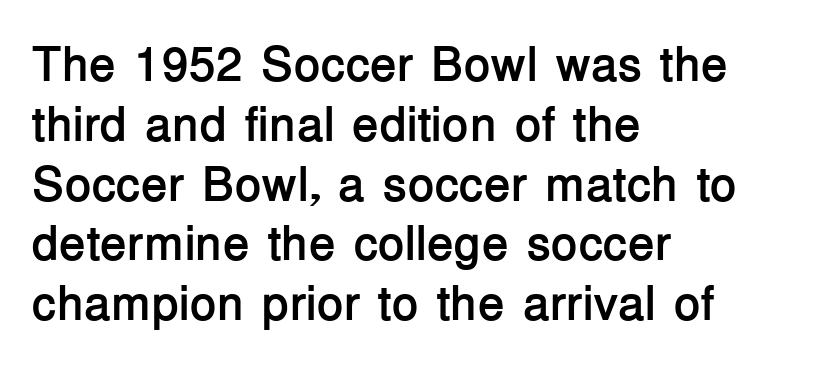
Q: Is the text bold? A: Yes.
Q: Is the text italic (slanted)? A: No, it is upright.
Q: Is the typeface a serif or a sans-serif typeface? A: Sans-serif.
Q: Is the text underlined? A: No.
Q: How is the paragraph aligned? A: Left-aligned.
Q: Is the spacing between letters normal or unusually wide? A: Normal.
Q: Width (condensed, normal, or wide)? A: Normal.
Q: Stroke contrast? A: Low.
Q: x-height? A: Medium.
Q: Monospaced? A: No.
